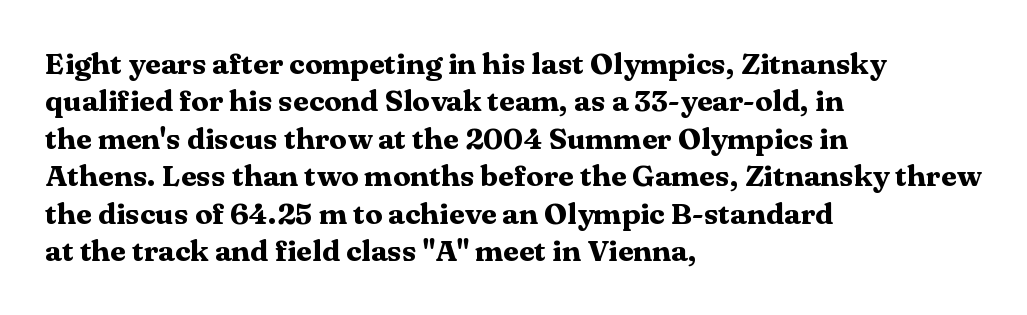
The image shows 29 px heavy, wide serif type, upright; set left-aligned, normal line spacing (1.29x), normal letter spacing, not underlined; medium stroke contrast and a medium x-height.
